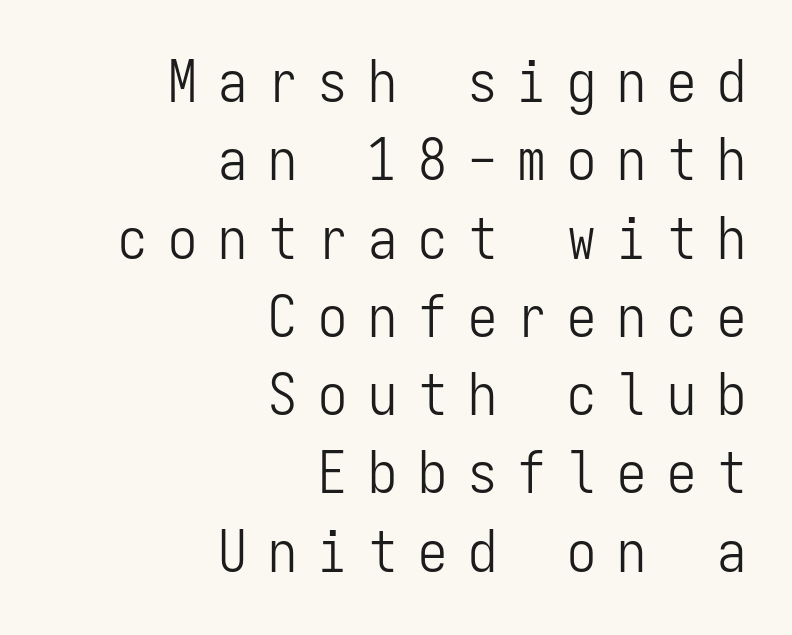
The image shows 58 px light, condensed sans-serif type, upright, monospaced; set right-aligned, normal line spacing (1.35x), unusually wide letter spacing (+0.36 em), not underlined; low stroke contrast and a medium x-height.
